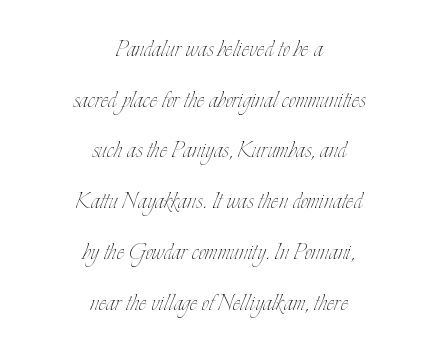
Q: Is the text bold? A: No.
Q: Is the text italic (slanted)? A: Yes.
Q: Is the text underlined? A: No.
Q: How is the paragraph aligned? A: Centered.
Q: Is the spacing between letters normal or unusually wide? A: Normal.
Q: Width (condensed, normal, or wide)? A: Condensed.
Q: Stroke contrast? A: Low.
Q: x-height? A: Small.
Q: Monospaced? A: No.
